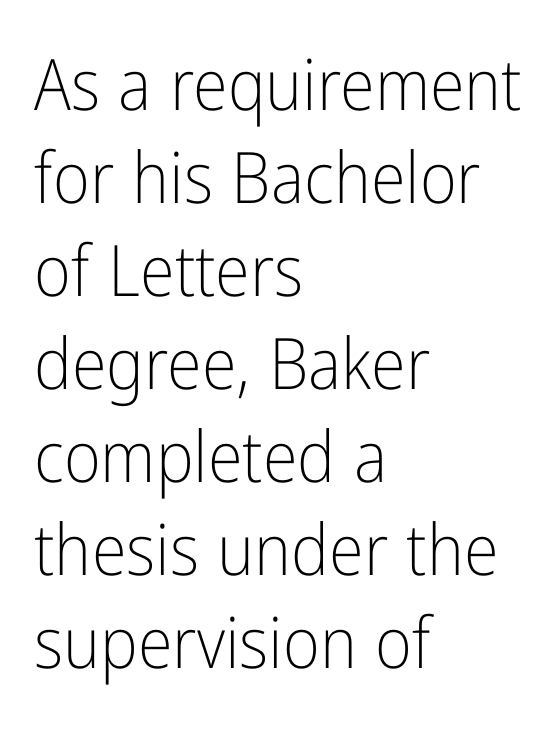
The image shows 71 px light, condensed sans-serif type, upright; set left-aligned, normal line spacing (1.31x), normal letter spacing, not underlined; low stroke contrast and a medium x-height.
